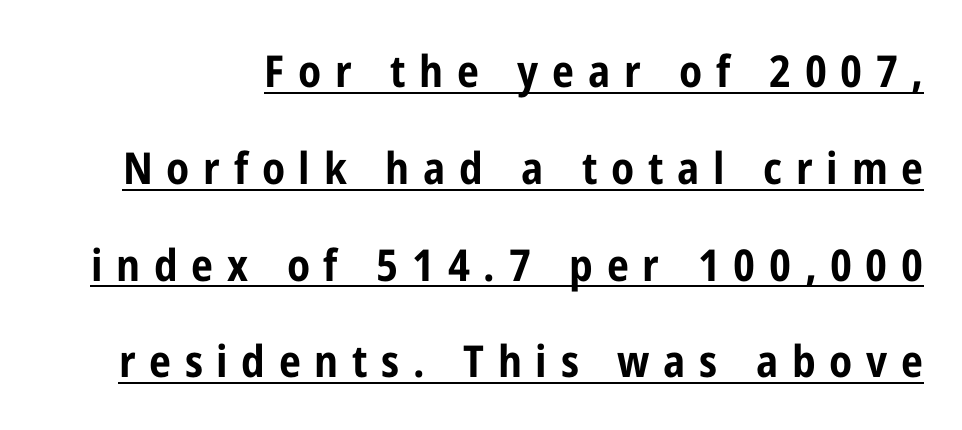
These lines are composed in type without serifs. The passage shown is underscored from start to finish. The vertical gap from one line to the next is large. Glyph-to-glyph distance is far greater than everyday printed text. Note the varied advance widths — an 'i' is clearly narrower than an 'm'. The axis of the letterforms is exactly vertical.
